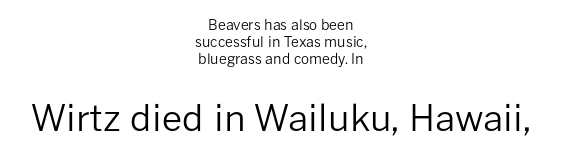
The image shows 36 px regular-weight sans-serif type, upright; set centered, line spacing 1.21x, normal letter spacing, not underlined; the second (bottom) block is 2.57x larger; low stroke contrast and a medium x-height.
